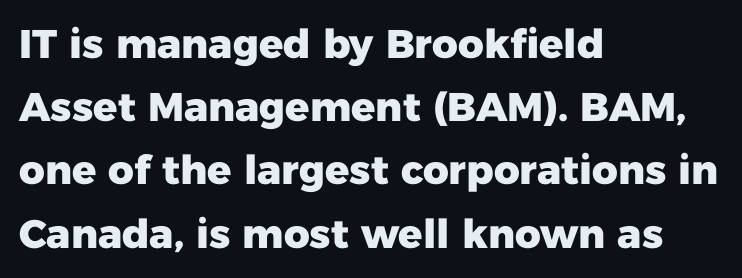
{"serif": "no", "italic": "no", "bold": "yes", "weight": "heavy", "width": "normal", "stroke_contrast": "low", "x_height": "medium", "monospaced": "no", "underline": "no", "align": "left", "line_spacing": "normal", "line_spacing_ratio": 1.58, "letter_spacing": "normal", "letter_spacing_em": 0.0, "glyph_px": 40}
